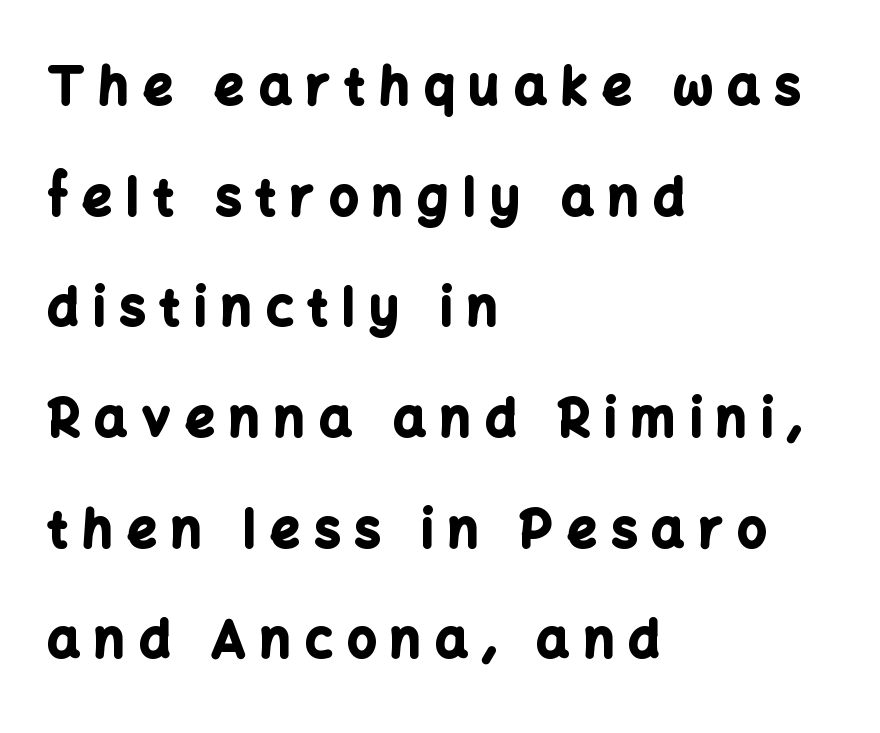
The image shows 51 px bold sans-serif type, upright; set left-aligned, loose line spacing (2.17x), unusually wide letter spacing (+0.29 em), not underlined; low stroke contrast and a medium x-height.
